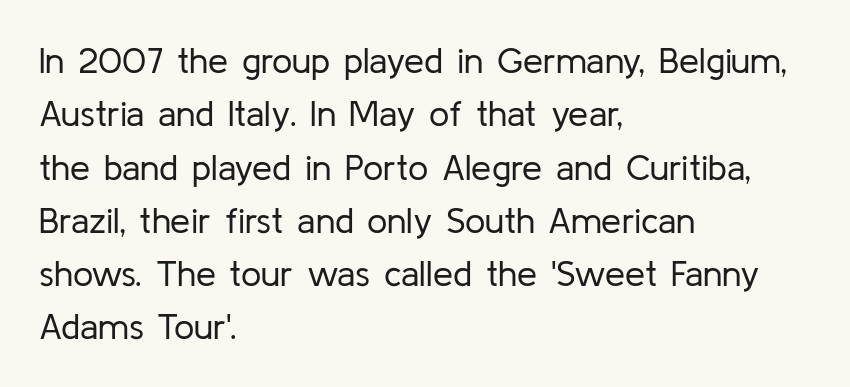
Q: Is the text bold? A: No.
Q: Is the text italic (slanted)? A: No, it is upright.
Q: Is the typeface a serif or a sans-serif typeface? A: Sans-serif.
Q: Is the text underlined? A: No.
Q: How is the paragraph aligned? A: Left-aligned.
Q: Is the spacing between letters normal or unusually wide? A: Normal.
Q: Is the spacing between lines tight, normal or loose? A: Normal.
Q: Width (condensed, normal, or wide)? A: Normal.
Q: Stroke contrast? A: Low.
Q: x-height? A: Medium.
Q: Monospaced? A: No.
